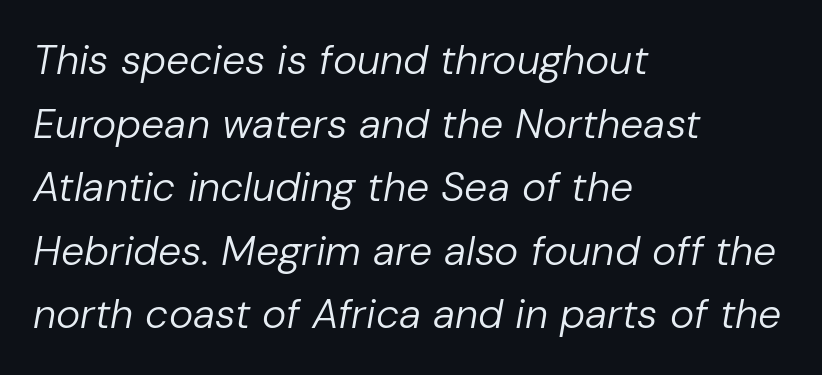
The image shows 41 px regular-weight type, italic (leaning right); set left-aligned, normal line spacing (1.55x), normal letter spacing, not underlined; low stroke contrast and a medium x-height.
